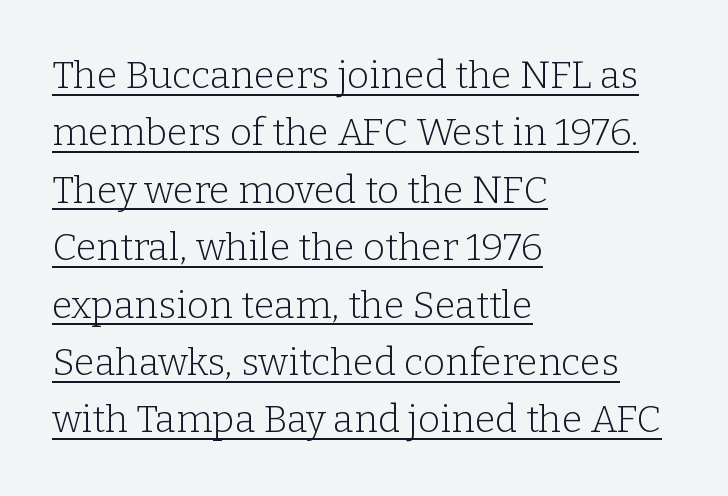
All the whitespace from short lines collects on the right. Leading: standard. The typeface chosen for these lines features serifs. Ink coverage per letter is moderate at most. Default kerning and tracking; the words read as compact shapes. You could not count columns in this text — the font is proportionally spaced.
